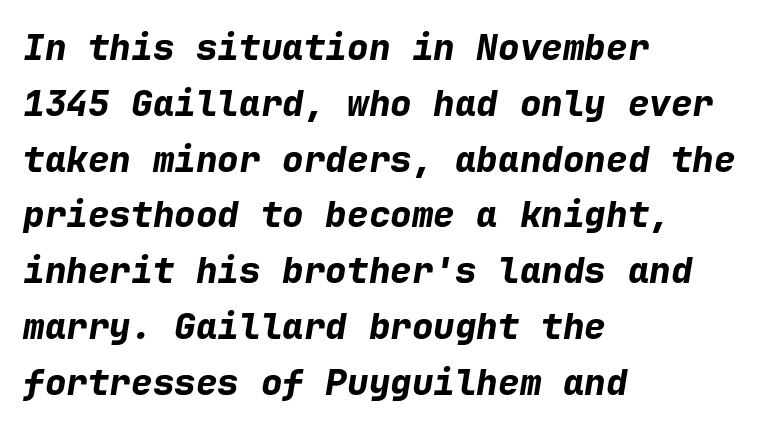
The image shows 36 px bold type, italic (leaning right), monospaced; set left-aligned, normal line spacing (1.55x), normal letter spacing, not underlined; low stroke contrast and a medium x-height.
